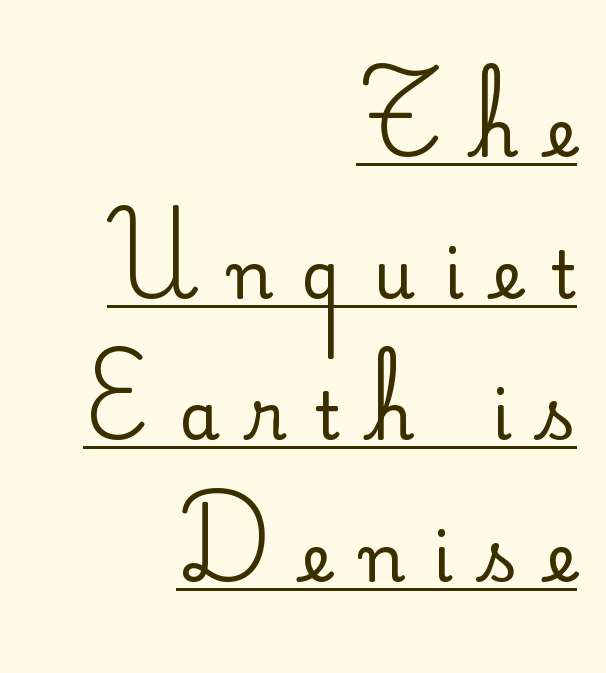
The type sits square on the baseline with zero lean. The rendering uses a large line-height, opening up the rows. This sample carries an underscore along the baseline area. The setting favours the right margin, as signatures and pull-quotes sometimes do. Does the type have serifs? No, each stem ends abruptly.
